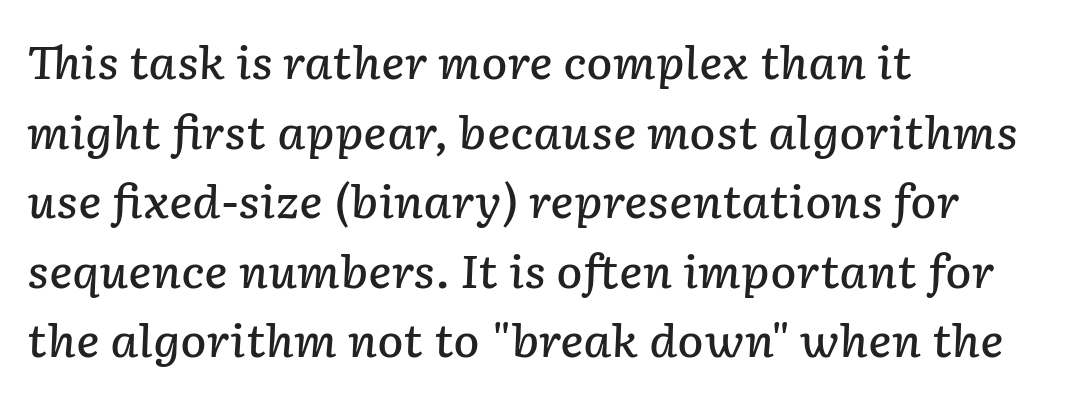
{"italic": "yes", "lean": "right", "slant_degrees": 2, "bold": "semi", "weight": "semibold", "width": "normal", "stroke_contrast": "low", "x_height": "medium", "monospaced": "no", "underline": "no", "align": "left", "line_spacing": "normal", "line_spacing_ratio": 1.58, "letter_spacing": "normal", "letter_spacing_em": 0.0, "glyph_px": 44}
